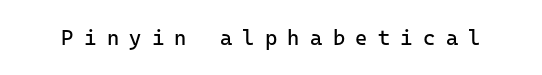
The passage shown is not underscored anywhere. This sample uses an upright cut, with every glyph sitting square on the baseline. The tracking jumps out immediately: characters are airy and widely separated. The strokes carry an ordinary text weight at most.
